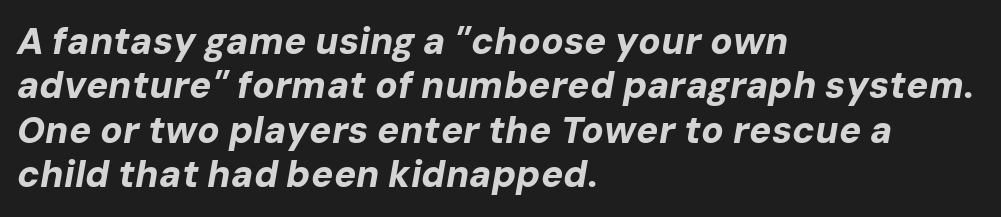
The image shows 37 px bold type, italic (leaning right); set left-aligned, line spacing 1.2x, normal letter spacing, not underlined; low stroke contrast and a medium x-height.
